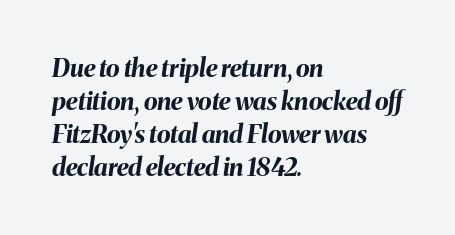
The image shows 25 px bold type, italic (leaning right); set left-aligned, normal line spacing (1.32x), normal letter spacing, not underlined.
